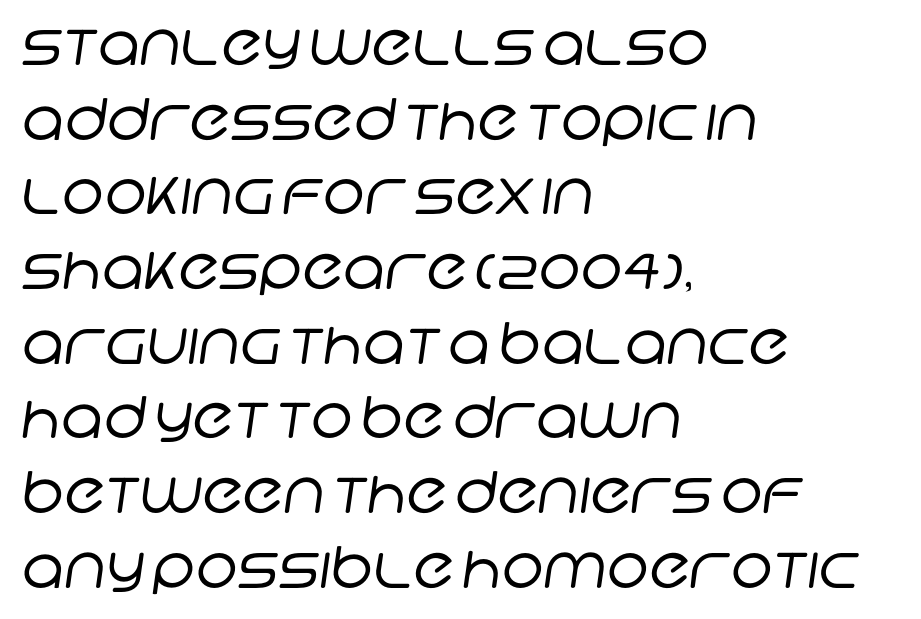
One-word summary of the alignment: left. The space beneath each line is pristine and unruled. This is sans-serif lettering, the kind often seen on screens and signage. Stroke mass is kept to a normal reading level or below. You could not count columns in this text — the font is proportionally spaced. Each word holds together tightly as a unit, with standard inter-letter gaps.
